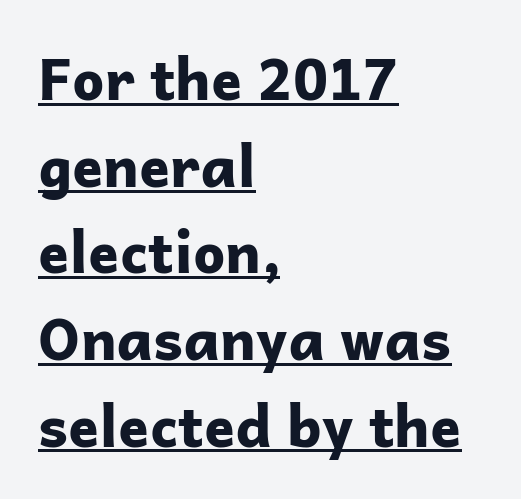
Each line starts at the same left margin while the right side varies. The lines sit at an ordinary, default distance from one another. How are the letters spaced? Ordinarily, with no added tracking. The face used here has the dense, thick strokes of a bold.
